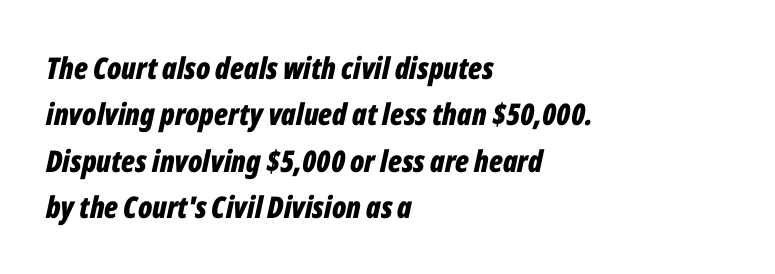
The image shows 30 px bold, condensed type, italic (leaning right); set left-aligned, normal line spacing (1.55x), normal letter spacing, not underlined; low stroke contrast and a medium x-height.
